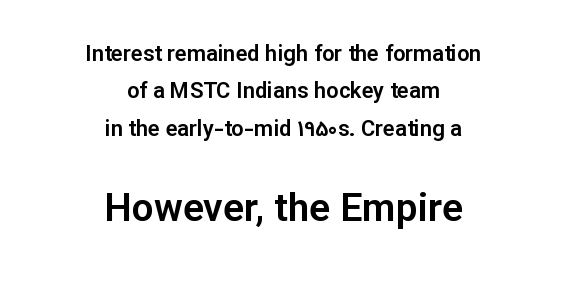
{"serif": "no", "italic": "no", "width": "normal", "stroke_contrast": "low", "x_height": "medium", "monospaced": "no", "underline": "no", "align": "center", "line_spacing": "normal", "line_spacing_ratio": 1.7, "letter_spacing": "normal", "letter_spacing_em": 0.0, "larger_block": "second", "size_ratio": 1.77, "glyph_px": 39}
